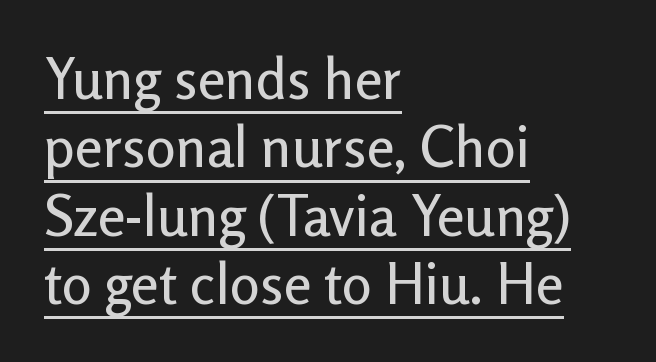
Proportional: the letters do not fall into vertical columns. The horizontal fit of the characters is conventional and even. The rendered words wear a rule along their underside. Do the letters lean? They stand straight. These lines are composed in type without serifs. Reading down the block, your eye returns to a fixed left position each line.
